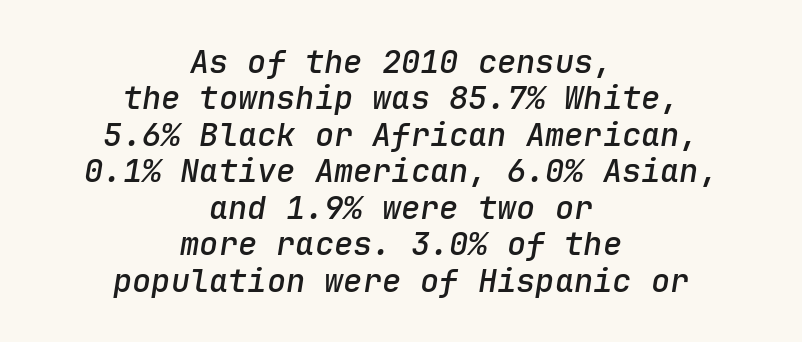
Q: Is the text bold? A: Semi-bold.
Q: Is the text italic (slanted)? A: Yes, it leans right by about 9 degrees.
Q: Is the text underlined? A: No.
Q: How is the paragraph aligned? A: Centered.
Q: Is the spacing between letters normal or unusually wide? A: Normal.
Q: Is the spacing between lines tight, normal or loose? A: Tight.
Q: Width (condensed, normal, or wide)? A: Normal.
Q: Stroke contrast? A: Low.
Q: x-height? A: Medium.
Q: Monospaced? A: Yes.
